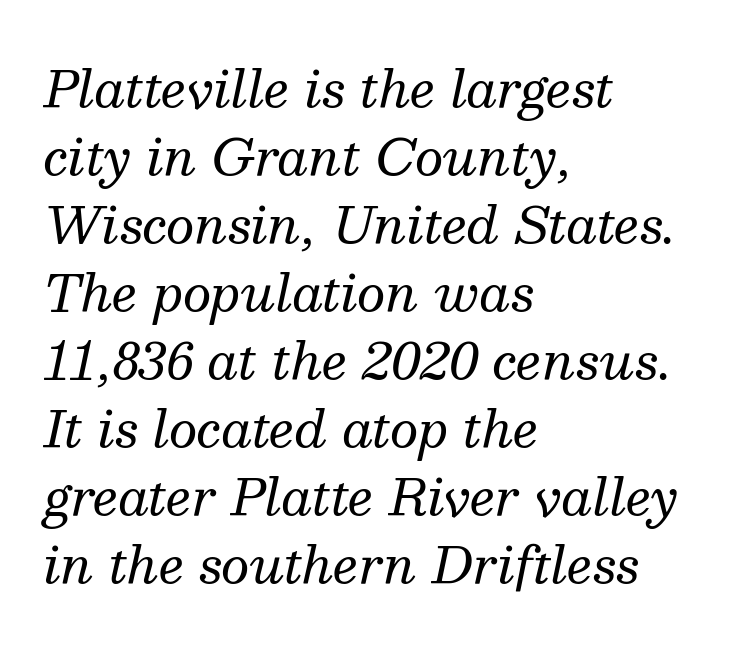
Q: Is the text bold? A: No.
Q: Is the text italic (slanted)? A: Yes, it leans right by about 13 degrees.
Q: Is the typeface a serif or a sans-serif typeface? A: Serif.
Q: Is the text underlined? A: No.
Q: How is the paragraph aligned? A: Left-aligned.
Q: Is the spacing between letters normal or unusually wide? A: Normal.
Q: Is the spacing between lines tight, normal or loose? A: Normal.
Q: Width (condensed, normal, or wide)? A: Normal.
Q: Stroke contrast? A: Medium.
Q: x-height? A: Medium.
Q: Monospaced? A: No.
